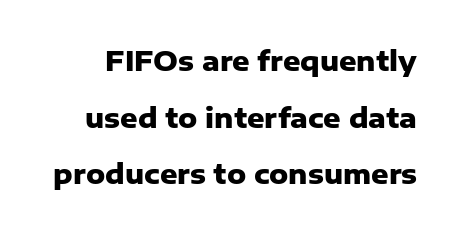
Default kerning and tracking; the words read as compact shapes. Rendered with straight, roman letterforms. Compared with an ordinary text face, these strokes are far heavier — a full bold. The string is rendered with underlining switched off. Airy leading.
